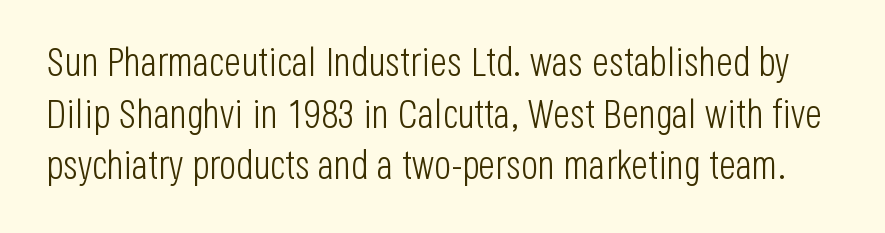
{"serif": "no", "italic": "no", "bold": "no", "weight": "light", "width": "condensed", "stroke_contrast": "low", "x_height": "large", "monospaced": "no", "underline": "no", "line_spacing": "normal", "line_spacing_ratio": 1.29, "letter_spacing": "normal", "letter_spacing_em": 0.0, "glyph_px": 40}
